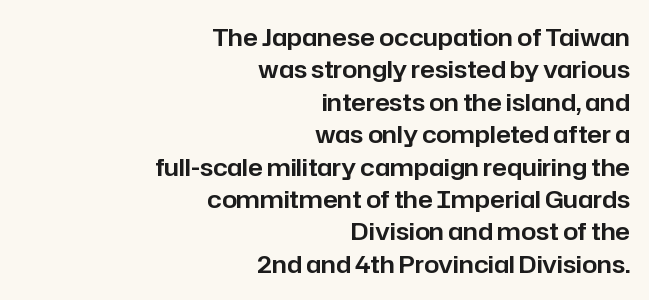
The image shows 24 px text type, upright; set right-aligned, normal line spacing (1.35x), normal letter spacing, not underlined.
